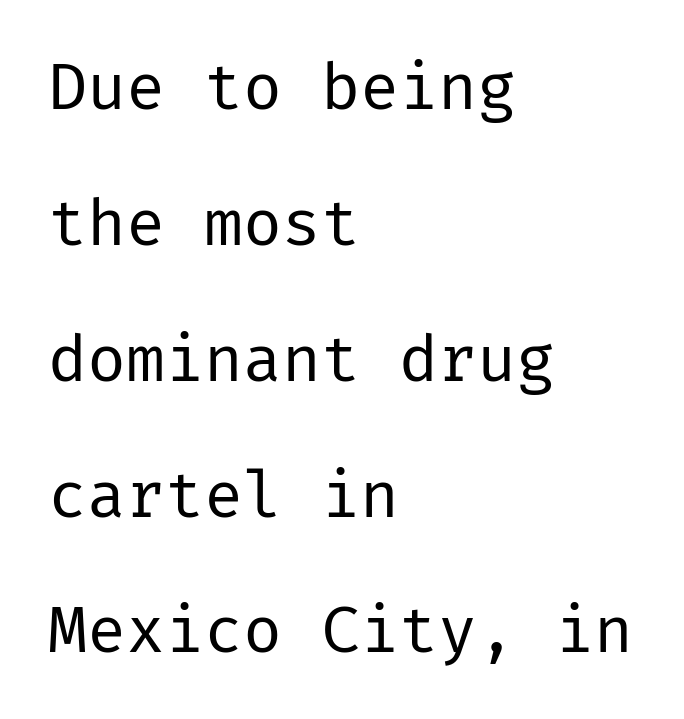
The image shows 65 px regular-weight sans-serif type, upright; set left-aligned, loose line spacing (2.09x), normal letter spacing, not underlined; low stroke contrast and a medium x-height.
